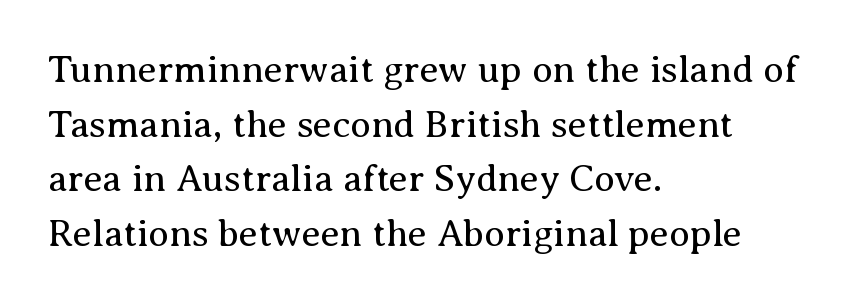
Q: Is the text bold? A: No.
Q: Is the text italic (slanted)? A: No, it is upright.
Q: Is the typeface a serif or a sans-serif typeface? A: Serif.
Q: Is the text underlined? A: No.
Q: How is the paragraph aligned? A: Left-aligned.
Q: Is the spacing between letters normal or unusually wide? A: Normal.
Q: Is the spacing between lines tight, normal or loose? A: Normal.
Q: Width (condensed, normal, or wide)? A: Normal.
Q: Stroke contrast? A: Medium.
Q: x-height? A: Medium.
Q: Monospaced? A: No.
